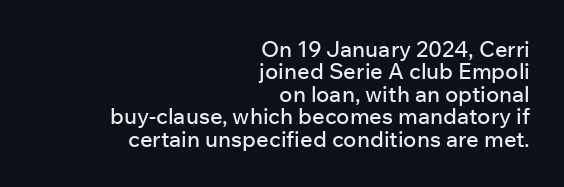
Descender tails drop into unmarked territory. Nothing unusual about the tracking: characters are spaced as the font intends. Notice how descenders almost collide with the ascenders below — that's tight leading. In CSS terms this would be text-align: right.
